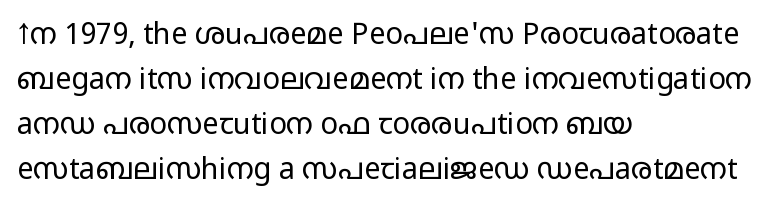
{"serif": "no", "italic": "no", "bold": "no", "weight": "light", "width": "wide", "stroke_contrast": "low", "x_height": "medium", "monospaced": "no", "underline": "no", "align": "left", "line_spacing": "normal", "line_spacing_ratio": 1.55, "letter_spacing": "normal", "letter_spacing_em": 0.0, "glyph_px": 29}
